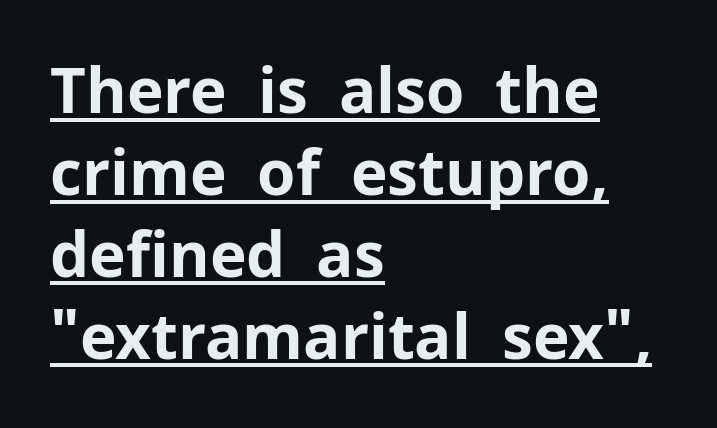
{"serif": "no", "italic": "no", "bold": "yes", "weight": "bold", "width": "normal", "stroke_contrast": "low", "x_height": "medium", "monospaced": "no", "underline": "yes", "align": "left", "line_spacing": "normal", "line_spacing_ratio": 1.32, "letter_spacing": "normal", "letter_spacing_em": 0.0, "glyph_px": 62}
